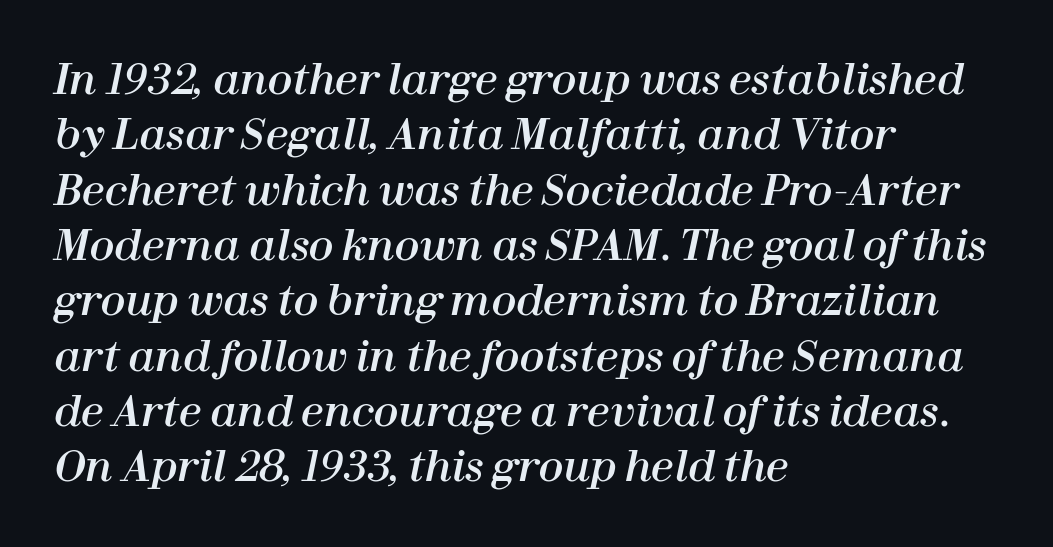
Characters are canted at an angle relative to the baseline's perpendicular. Words appear dense and cohesive because spacing is normal. Glance below the letters and you will spot only blank space. The paragraph shown leans on its left margin. The space between consecutive lines is moderate.
